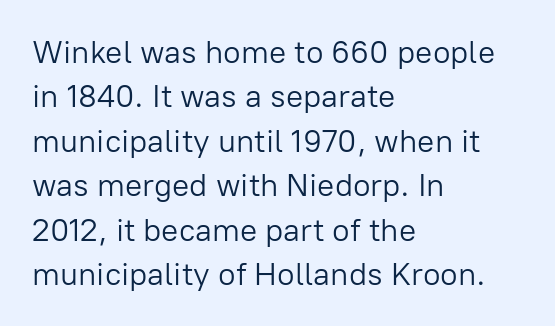
The image shows 32 px light sans-serif type, upright; set left-aligned, normal line spacing (1.39x), normal letter spacing, not underlined; low stroke contrast and a medium x-height.
